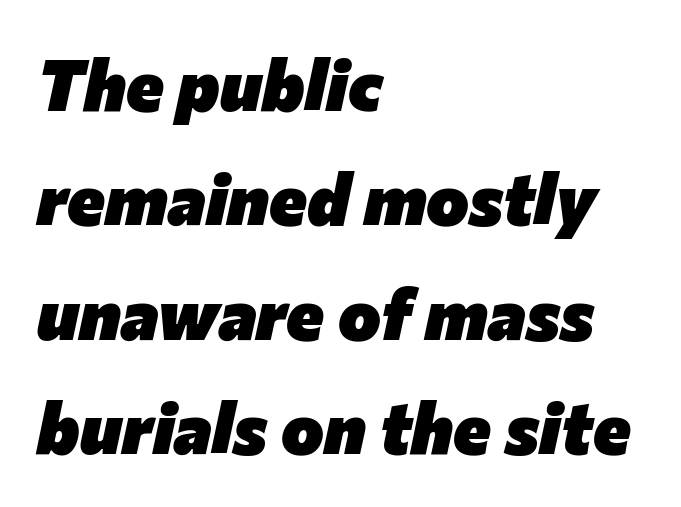
The gap between lines stays unmarked. The gaps between neighbouring characters are ordinary and unremarkable. Every character sits at an angle, as italics do. Emphasis by weight is at full strength: bold. This block has exactly the height ordinary leading produces. Compared with a centered layout, this one pins lines to the left instead.
